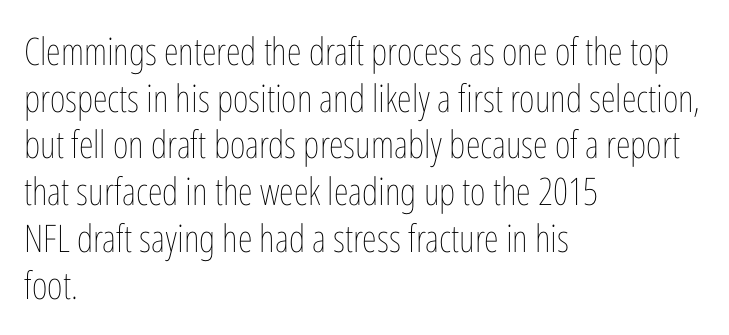
Does extra space separate the letters? No, they use regular spacing. All the whitespace from short lines collects on the right. Each row of text sits above clean, open space. Letters have the restrained weight of plain body copy at most. Varying glyph widths throughout — classic text-font behaviour.
